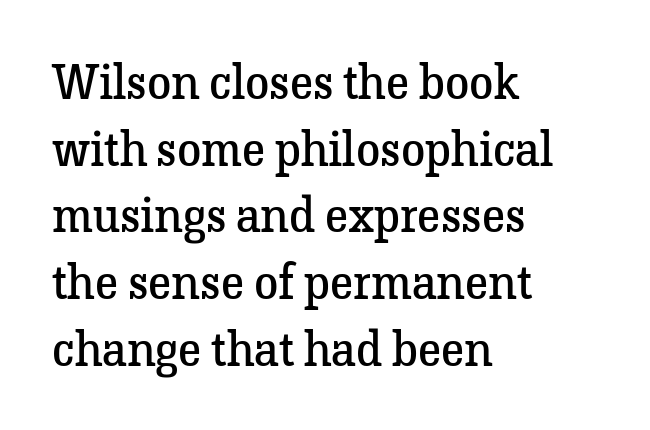
The image shows 49 px regular-weight serif type, upright; set left-aligned, normal line spacing (1.36x), normal letter spacing, not underlined; low stroke contrast and a medium x-height.
